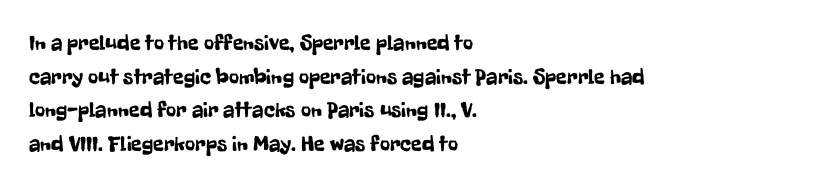
{"italic": "no", "underline": "no", "align": "left", "line_spacing": "normal", "line_spacing_ratio": 1.53, "letter_spacing": "normal", "letter_spacing_em": 0.0, "glyph_px": 22}
